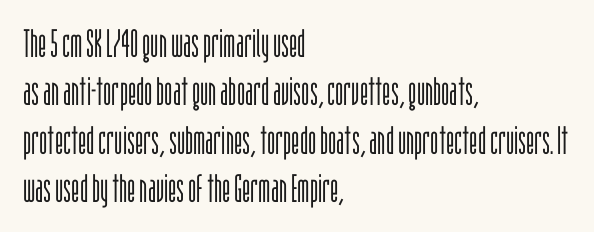
This reads as an unemphasized weight, regular at the heaviest. Does extra space separate the letters? No, they use regular spacing. The specimen omits any rule beneath the text block's lines. Tall strokes in this sample are plumb rather than angled. Notice how the passage keeps a crisp vertical edge on the left only. Type style note: lacks serifs.
